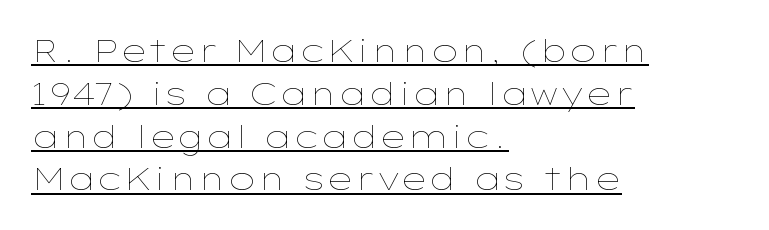
The cut favours lightness, reaching ordinary text weight at its darkest. This is roman type, the default non-slanted kind. A typographer would call this underscored text. Glyph-to-glyph distance matches everyday printed text. Caption: multi-line text, flush left, ragged right. You could not count columns in this text — the font is proportionally spaced.
